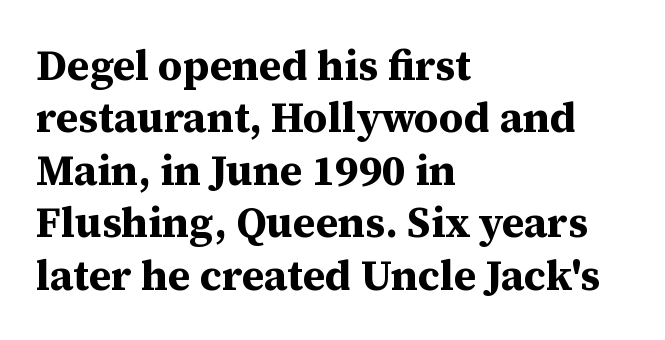
The rendering uses natural spacing where letterforms have individual widths. On the weight axis this lands at bold, roughly 700. Reading down the block, your eye returns to a fixed left position each line. Words float on clear page, feet unadorned. Does the type have serifs? Yes, each stem ends in a small foot. Designer's note — italics off, roman on.
